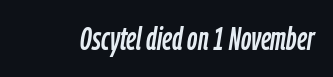
The image shows 32 px condensed type, italic (leaning right); set normal letter spacing, not underlined; low stroke contrast and a medium x-height.
